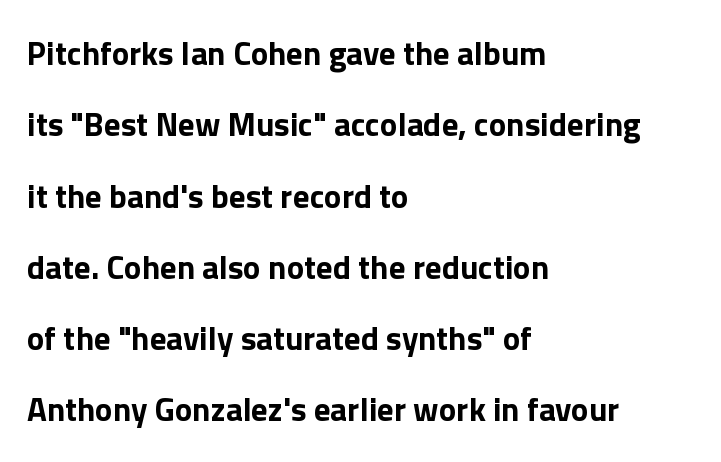
{"serif": "no", "italic": "no", "bold": "yes", "weight": "bold", "width": "normal", "stroke_contrast": "low", "x_height": "medium", "monospaced": "no", "underline": "no", "align": "left", "line_spacing": "loose", "line_spacing_ratio": 2.16, "letter_spacing": "normal", "letter_spacing_em": 0.0, "glyph_px": 33}
